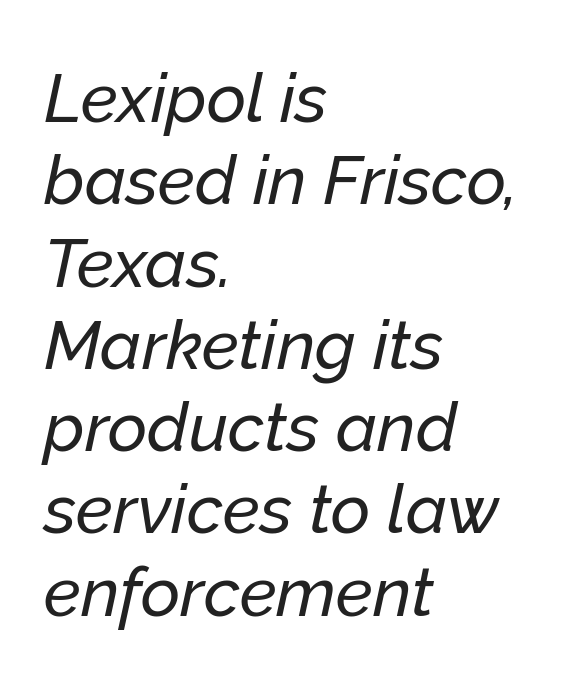
The image shows 68 px text type, italic (leaning right); set left-aligned, line spacing 1.21x, normal letter spacing, not underlined; low stroke contrast and a medium x-height.
